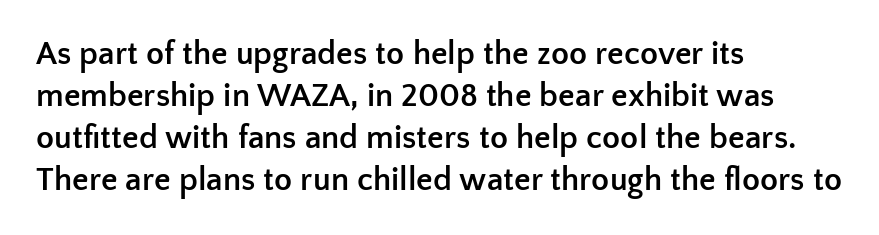
The image shows 33 px semibold sans-serif type, upright; set left-aligned, normal line spacing (1.27x), normal letter spacing, not underlined; low stroke contrast and a medium x-height.
